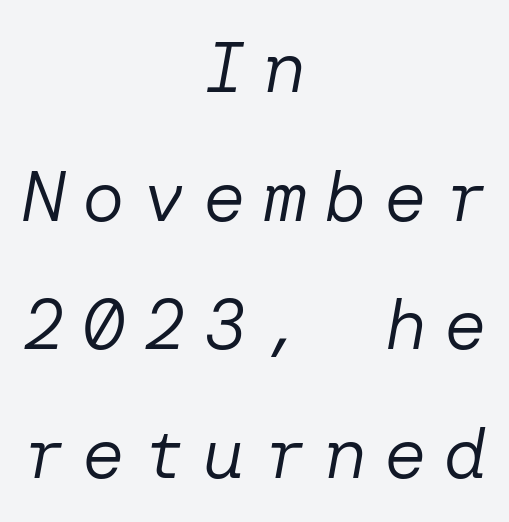
The image shows 71 px regular-weight type, italic (leaning right); set centered, line spacing 1.81x, unusually wide letter spacing (+0.25 em), not underlined; low stroke contrast and a medium x-height.
